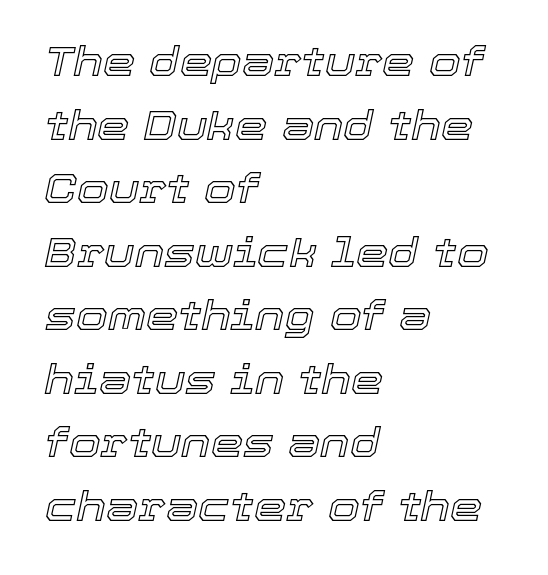
The image shows 41 px text type, italic (leaning right); set left-aligned, normal line spacing (1.55x), normal letter spacing, not underlined; a medium x-height.
